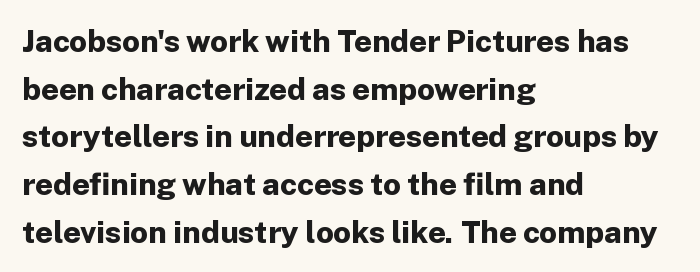
The image shows 31 px bold sans-serif type, upright; set left-aligned, normal line spacing (1.54x), normal letter spacing, not underlined; low stroke contrast and a medium x-height.
